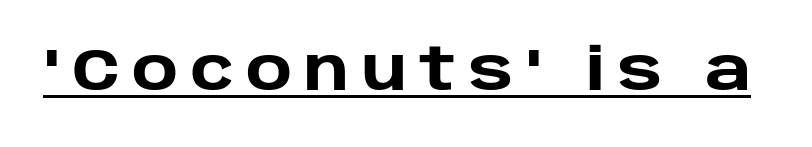
The image shows 58 px heavy sans-serif type, upright; set unusually wide letter spacing (+0.21 em), underlined; low stroke contrast and a large x-height.
